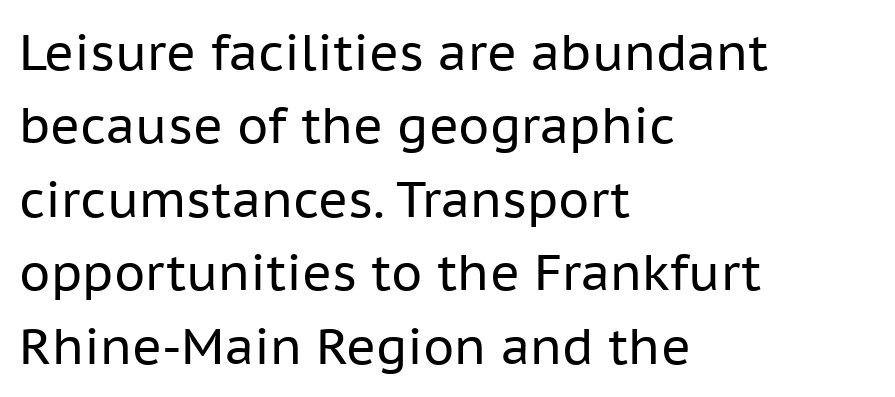
The image shows 50 px regular-weight sans-serif type, upright; set left-aligned, normal line spacing (1.47x), normal letter spacing, not underlined; low stroke contrast and a medium x-height.
